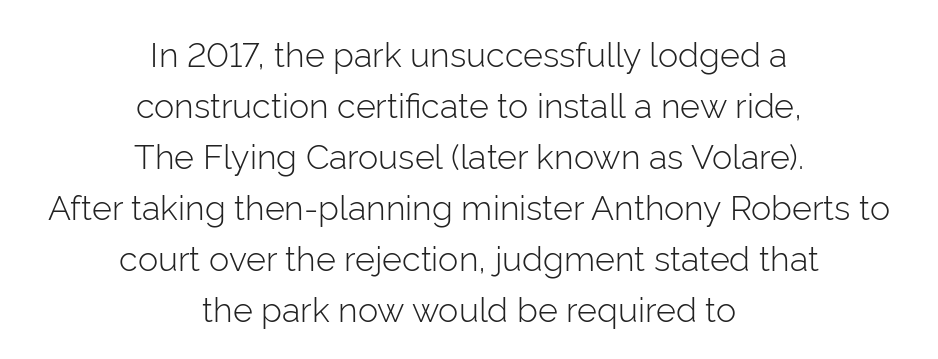
The image shows 34 px light sans-serif type, upright; set centered, normal line spacing (1.5x), normal letter spacing, not underlined; low stroke contrast and a medium x-height.
